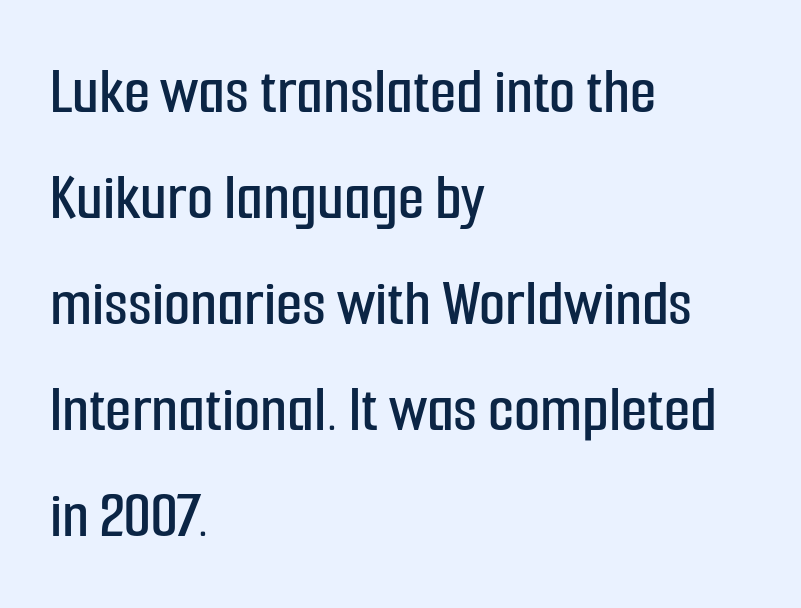
The image shows 68 px condensed sans-serif type, upright; set left-aligned, normal line spacing (1.56x), normal letter spacing, not underlined; low stroke contrast and a medium x-height.
